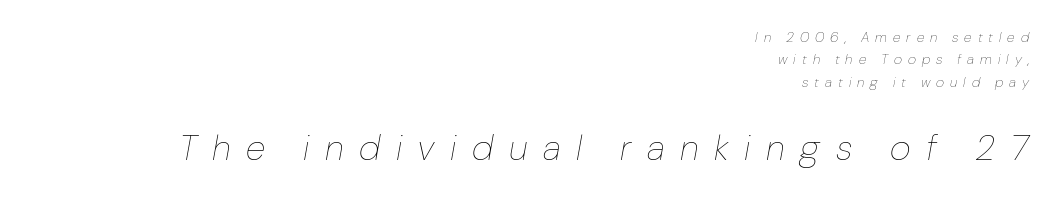
The image shows 36 px thin type, italic (leaning right); set right-aligned, normal line spacing (1.59x), unusually wide letter spacing (+0.43 em), not underlined; the second (bottom) block is 2.57x larger; low stroke contrast and a medium x-height.
